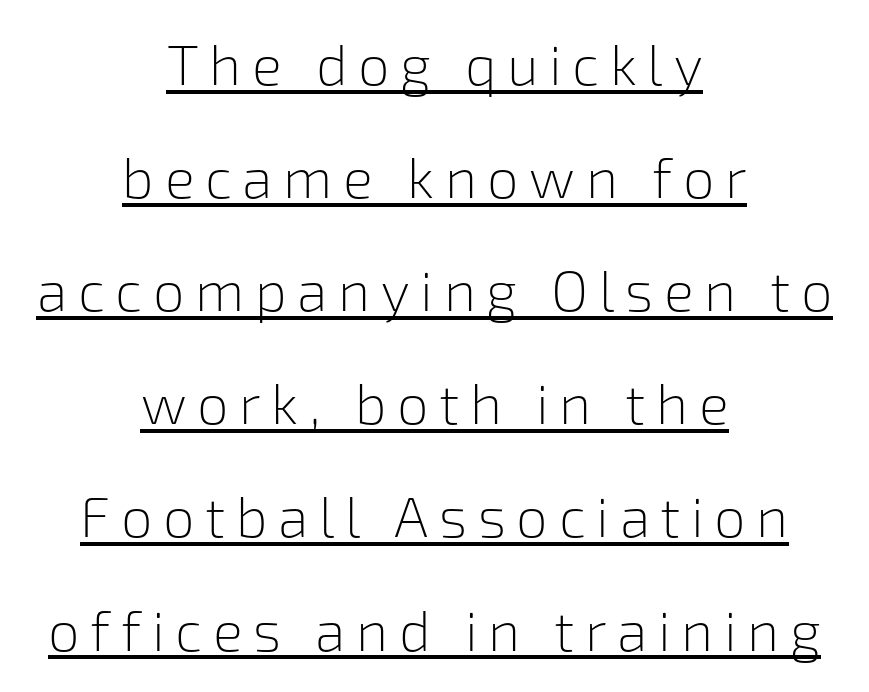
The image shows 56 px light sans-serif type, upright; set centered, loose line spacing (2.02x), underlined; low stroke contrast and a medium x-height.
